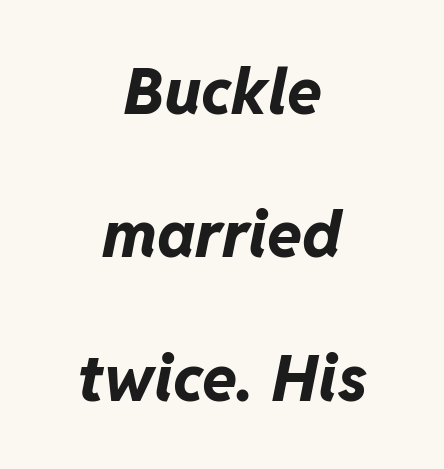
{"italic": "yes", "lean": "right", "slant_degrees": 11, "bold": "yes", "weight": "bold", "width": "normal", "stroke_contrast": "low", "x_height": "medium", "monospaced": "no", "underline": "no", "align": "center", "line_spacing": "loose", "line_spacing_ratio": 2.24, "letter_spacing": "normal", "letter_spacing_em": 0.0, "glyph_px": 64}
